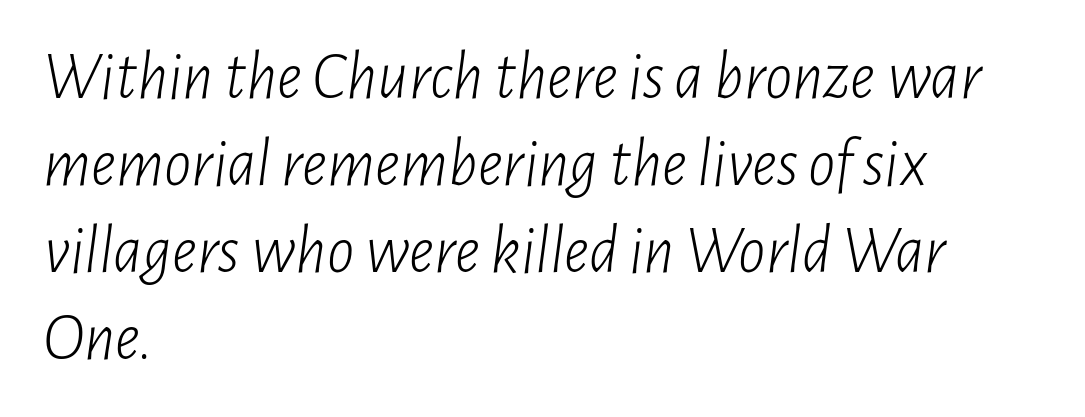
Line spacing here is normal. No extra ink here — the face is not bold. Note the varied advance widths — an 'i' is clearly narrower than an 'm'. The zone under the glyphs is completely vacant. Does the copy run flush right? No — it runs flush left.
